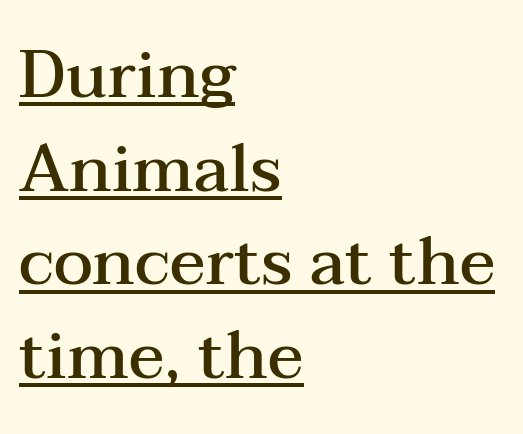
{"serif": "yes", "italic": "no", "bold": "semi", "weight": "semibold", "width": "wide", "stroke_contrast": "medium", "x_height": "medium", "monospaced": "no", "underline": "yes", "align": "left", "line_spacing": "normal", "line_spacing_ratio": 1.42, "letter_spacing": "normal", "letter_spacing_em": 0.0, "glyph_px": 66}
